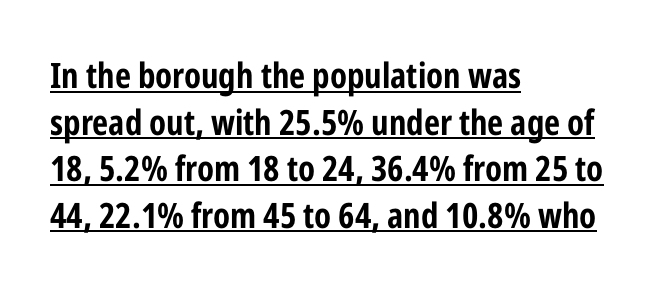
{"serif": "no", "italic": "no", "bold": "yes", "weight": "bold", "width": "condensed", "stroke_contrast": "low", "x_height": "medium", "monospaced": "no", "underline": "yes", "align": "left", "line_spacing": "normal", "line_spacing_ratio": 1.33, "letter_spacing": "normal", "letter_spacing_em": 0.0, "glyph_px": 35}
